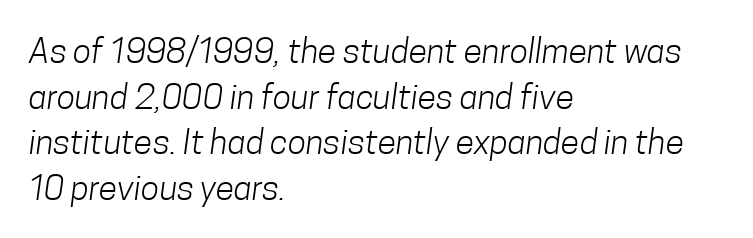
{"serif": "no", "bold": "no", "weight": "light", "width": "condensed", "stroke_contrast": "low", "x_height": "medium", "monospaced": "no", "underline": "no", "align": "left", "line_spacing": "normal", "line_spacing_ratio": 1.34, "letter_spacing": "normal", "letter_spacing_em": 0.0, "glyph_px": 34}
